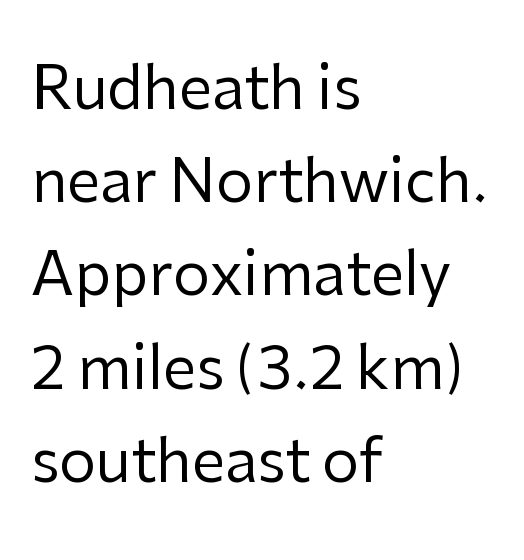
Anything drawn beneath the words? Only blank space. Default kerning and tracking; the words read as compact shapes. The glyphs in this specimen are sans serif. The designer left line spacing at the default. Stems here are at most as thick as an everyday book face. The typography opts for an upright posture over an oblique one.
